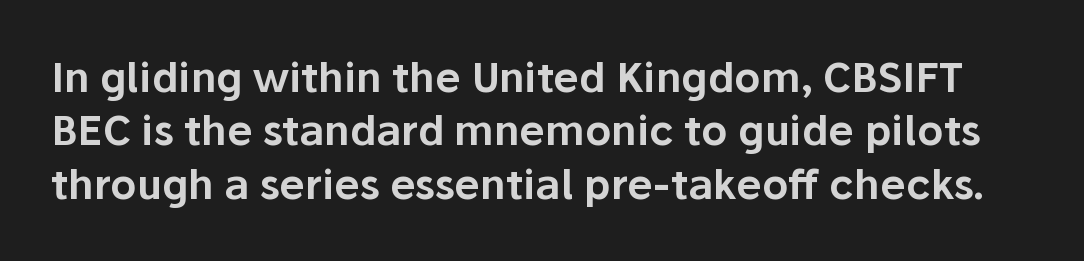
{"serif": "no", "italic": "no", "width": "normal", "stroke_contrast": "low", "x_height": "medium", "monospaced": "no", "underline": "no", "line_spacing": "normal", "line_spacing_ratio": 1.3, "letter_spacing": "normal", "letter_spacing_em": 0.0, "glyph_px": 41}
